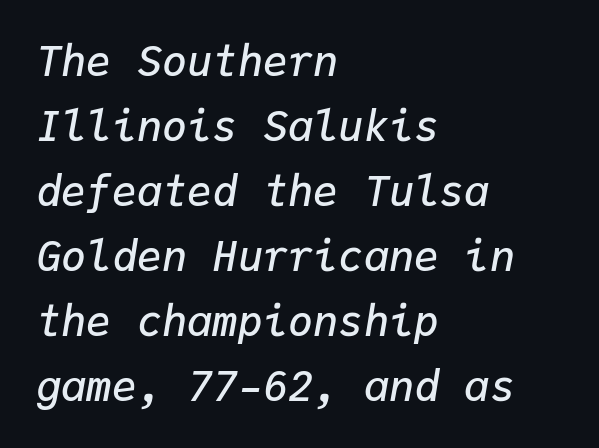
The image shows 42 px semibold type, italic (leaning right), monospaced; set left-aligned, normal line spacing (1.55x), normal letter spacing, not underlined; low stroke contrast and a medium x-height.
